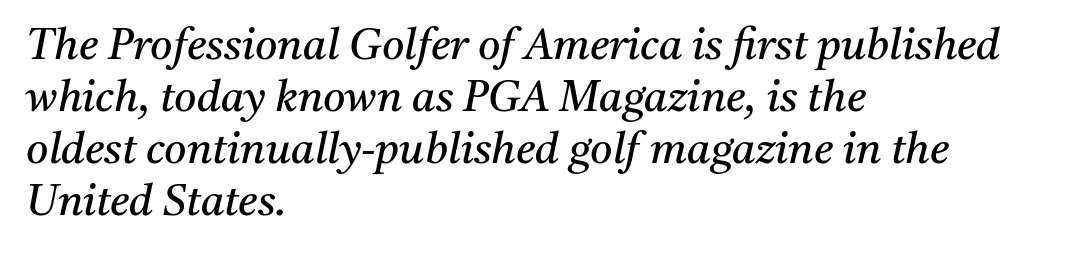
{"serif": "yes", "italic": "yes", "lean": "right", "slant_degrees": 11, "bold": "no", "weight": "regular", "width": "normal", "stroke_contrast": "medium", "x_height": "medium", "monospaced": "no", "underline": "no", "align": "left", "line_spacing_ratio": 1.21, "letter_spacing": "normal", "letter_spacing_em": 0.0, "glyph_px": 43}
